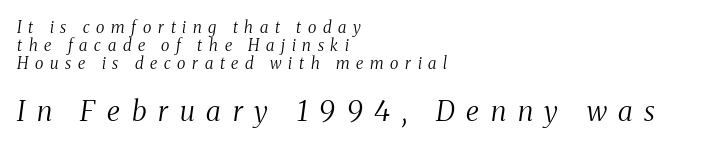
The image shows 28 px regular-weight, condensed serif type, italic (leaning right); set left-aligned, tight line spacing (1.11x), unusually wide letter spacing (+0.42 em), not underlined; the second (bottom) block is 1.75x larger; medium stroke contrast and a medium x-height.
